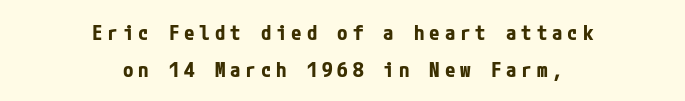
Q: Is the text bold? A: Yes.
Q: Is the text italic (slanted)? A: No, it is upright.
Q: Is the text underlined? A: No.
Q: How is the paragraph aligned? A: Centered.
Q: Is the spacing between letters normal or unusually wide? A: Unusually wide.
